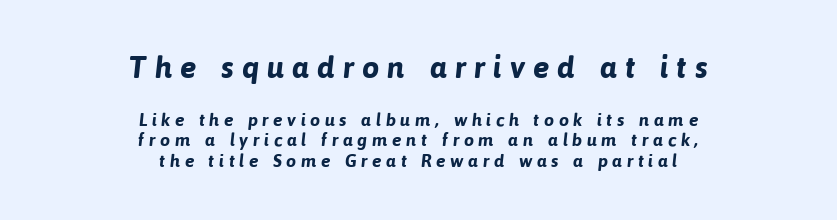
Closely set lines give the paragraph a compact silhouette. Compared with an ordinary text face, these strokes are far heavier — a full bold. These lines are rendered in a variable-pitch font. The passage shown is typeset with a sans-serif family. The lines are quadded center. A clean baseline with only descenders dipping below it.
